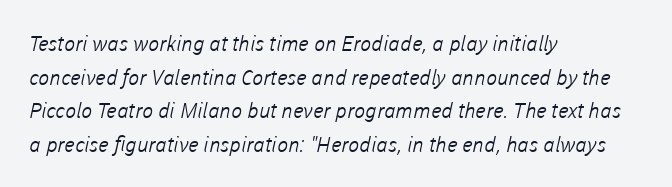
The image shows 21 px text type; set left-aligned, normal line spacing (1.6x), normal letter spacing, not underlined.
